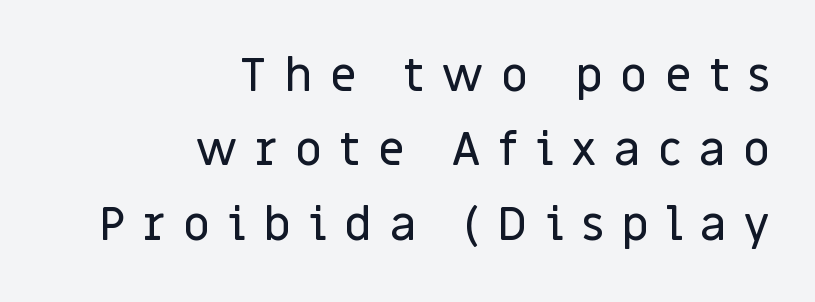
{"serif": "no", "italic": "no", "width": "normal", "stroke_contrast": "low", "x_height": "large", "monospaced": "no", "underline": "no", "align": "right", "line_spacing": "normal", "line_spacing_ratio": 1.58, "letter_spacing": "wide", "letter_spacing_em": 0.37, "glyph_px": 47}
